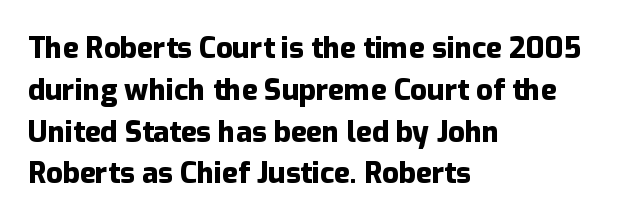
Words appear dense and cohesive because spacing is normal. Unlike a traditional serif, this face leaves its strokes unadorned. The lines sit at an ordinary, default distance from one another. Horizontally, the lines are justified to the leading edge only. Chunky letters — that's bold for sure.
